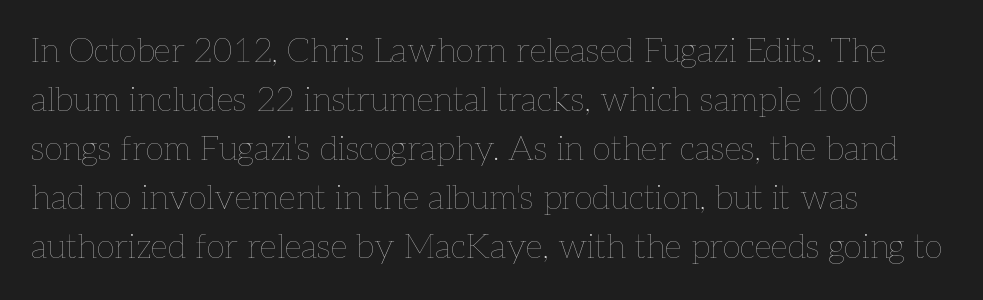
Q: Is the text bold? A: No.
Q: Is the text italic (slanted)? A: No, it is upright.
Q: Is the text underlined? A: No.
Q: How is the paragraph aligned? A: Left-aligned.
Q: Is the spacing between letters normal or unusually wide? A: Normal.
Q: Is the spacing between lines tight, normal or loose? A: Normal.
Q: Width (condensed, normal, or wide)? A: Normal.
Q: Stroke contrast? A: Low.
Q: x-height? A: Medium.
Q: Monospaced? A: No.
